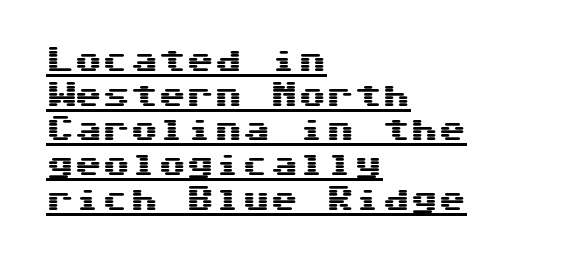
Q: Is the text italic (slanted)? A: No, it is upright.
Q: Is the typeface a serif or a sans-serif typeface? A: Sans-serif.
Q: Is the text underlined? A: Yes.
Q: How is the paragraph aligned? A: Left-aligned.
Q: Is the spacing between letters normal or unusually wide? A: Normal.
Q: Width (condensed, normal, or wide)? A: Wide.
Q: Stroke contrast? A: Medium.
Q: x-height? A: Medium.
Q: Monospaced? A: Yes.
